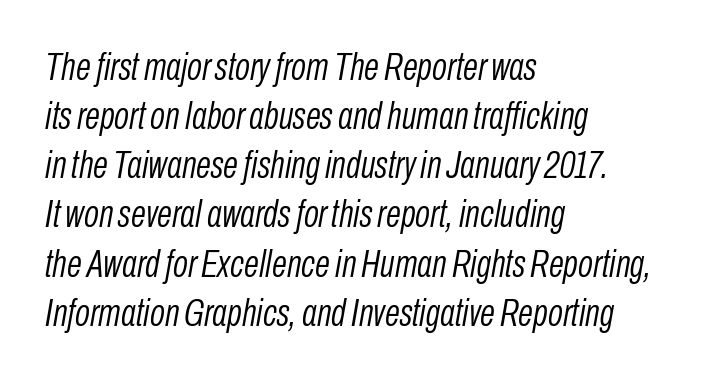
{"italic": "yes", "lean": "right", "slant_degrees": 10, "bold": "no", "weight": "light", "width": "condensed", "stroke_contrast": "low", "x_height": "medium", "monospaced": "no", "underline": "no", "align": "left", "line_spacing": "normal", "line_spacing_ratio": 1.26, "letter_spacing": "normal", "letter_spacing_em": 0.0, "glyph_px": 39}
